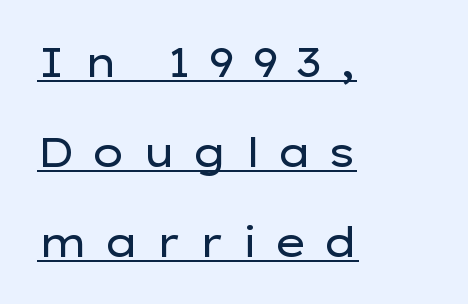
Q: Is the text bold? A: No.
Q: Is the text italic (slanted)? A: No, it is upright.
Q: Is the typeface a serif or a sans-serif typeface? A: Sans-serif.
Q: Is the text underlined? A: Yes.
Q: How is the paragraph aligned? A: Left-aligned.
Q: Is the spacing between letters normal or unusually wide? A: Unusually wide.
Q: Is the spacing between lines tight, normal or loose? A: Loose.
Q: Width (condensed, normal, or wide)? A: Wide.
Q: Stroke contrast? A: Low.
Q: x-height? A: Medium.
Q: Monospaced? A: No.
